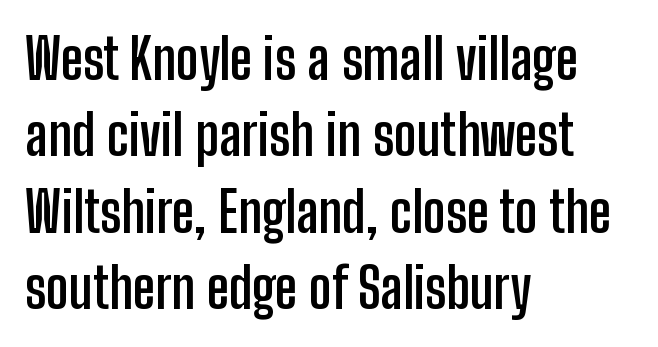
Typeset ragged right — the left edge is the straight one. Notice how the stems are strictly vertical — no italics here. You could not count columns in this text — the font is proportionally spaced. Horizontal bands of white between lines are of average thickness.
